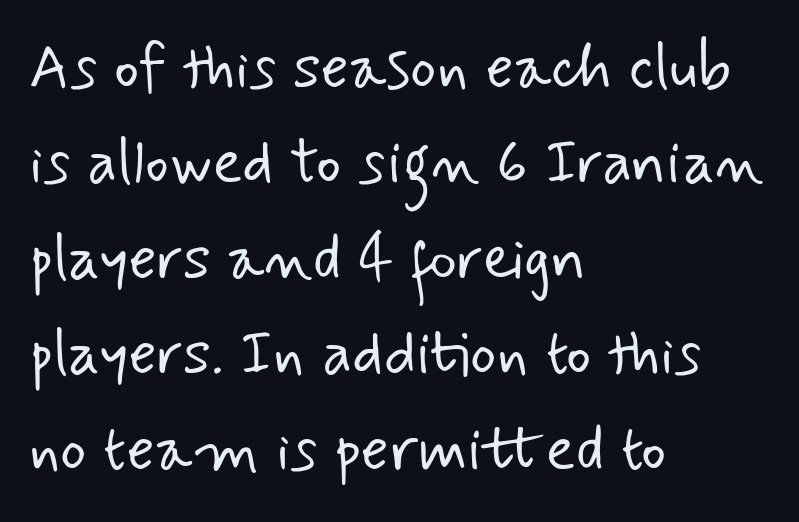
Q: Is the text bold? A: No.
Q: Is the typeface a serif or a sans-serif typeface? A: Sans-serif.
Q: Is the text underlined? A: No.
Q: How is the paragraph aligned? A: Left-aligned.
Q: Is the spacing between letters normal or unusually wide? A: Normal.
Q: Is the spacing between lines tight, normal or loose? A: Normal.
Q: Width (condensed, normal, or wide)? A: Normal.
Q: Stroke contrast? A: Low.
Q: x-height? A: Small.
Q: Monospaced? A: No.
